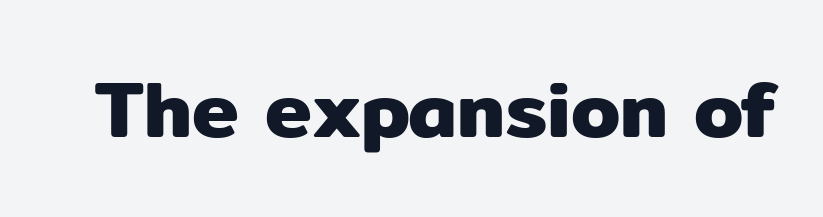
{"serif": "no", "italic": "no", "width": "normal", "stroke_contrast": "low", "x_height": "medium", "monospaced": "no", "underline": "no", "letter_spacing": "normal", "letter_spacing_em": 0.0, "glyph_px": 79}
